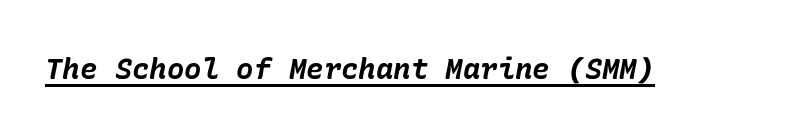
Q: Is the text bold? A: Yes.
Q: Is the text italic (slanted)? A: Yes, it leans right by about 10 degrees.
Q: Is the text underlined? A: Yes.
Q: Is the spacing between letters normal or unusually wide? A: Normal.
Q: Width (condensed, normal, or wide)? A: Normal.
Q: Stroke contrast? A: Low.
Q: x-height? A: Medium.
